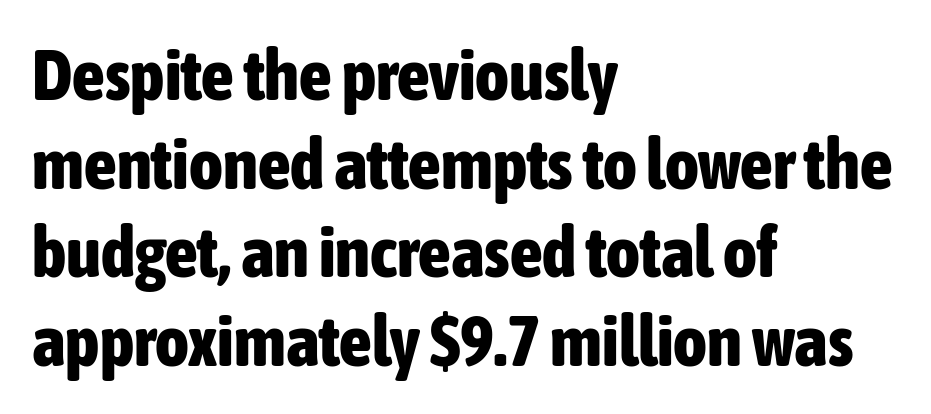
The image shows 72 px bold, condensed sans-serif type, upright; set left-aligned, line spacing 1.23x, normal letter spacing, not underlined; low stroke contrast and a medium x-height.
